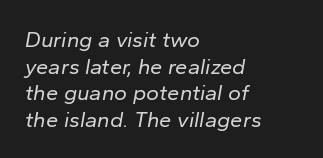
The image shows 22 px text type, italic (leaning right); set left-aligned, line spacing 1.21x, normal letter spacing, not underlined.
